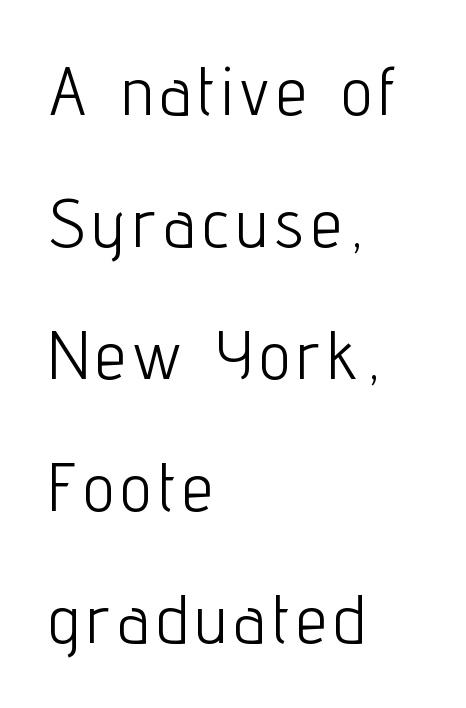
The image shows 68 px light, condensed sans-serif type, upright; set left-aligned, loose line spacing (1.94x), not underlined; low stroke contrast and a medium x-height.
